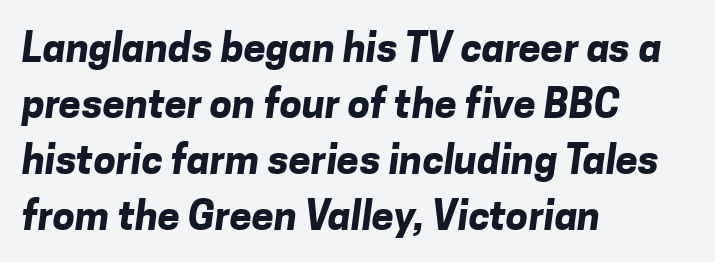
The image shows 40 px bold sans-serif type; set left-aligned, normal line spacing (1.4x), normal letter spacing, not underlined; low stroke contrast and a medium x-height.
